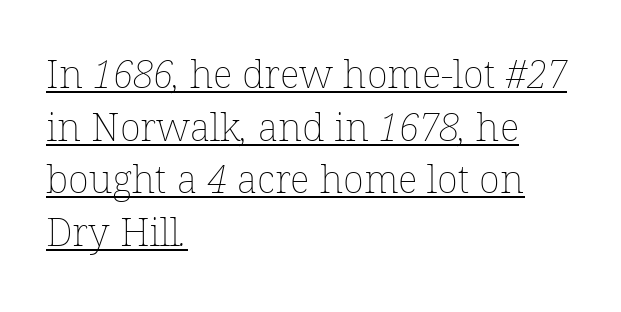
{"bold": "no", "weight": "thin", "width": "normal", "stroke_contrast": "low", "x_height": "medium", "monospaced": "no", "underline": "yes", "align": "left", "line_spacing": "normal", "line_spacing_ratio": 1.35, "letter_spacing": "normal", "letter_spacing_em": 0.0, "glyph_px": 39}
